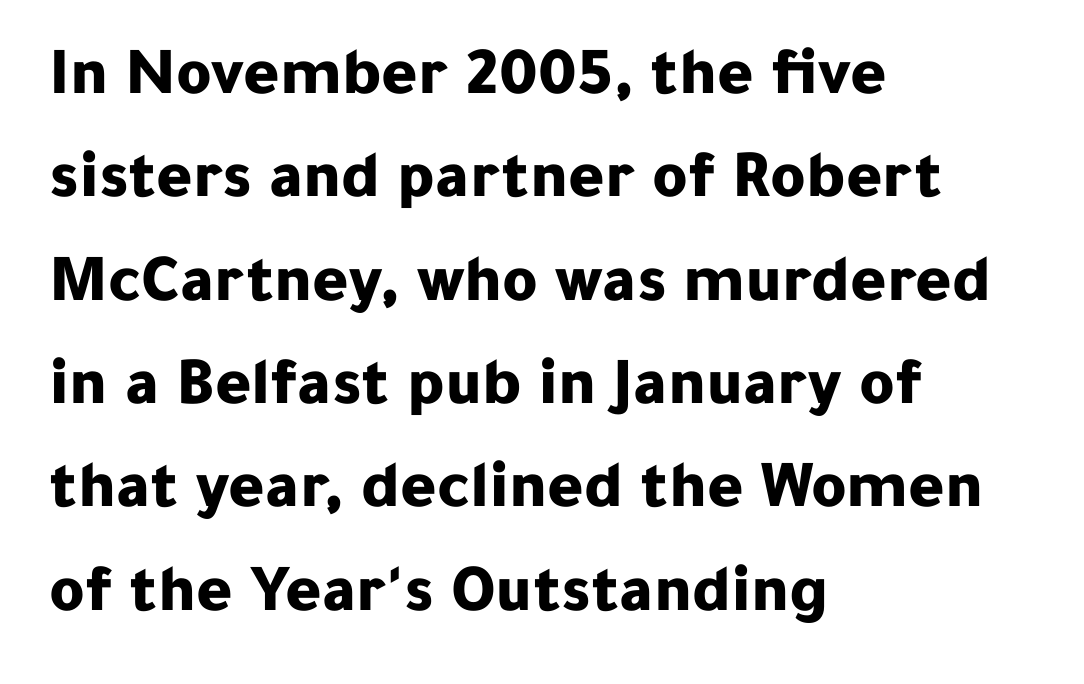
There is no visible air inserted between adjacent glyphs. Beneath every word, the page is bare. Spacing verdict: proportional, widths tailored to each character. A student would call this left alignment; a typographer would say flush left, rag right. The rows are spaced the way most documents space them.
